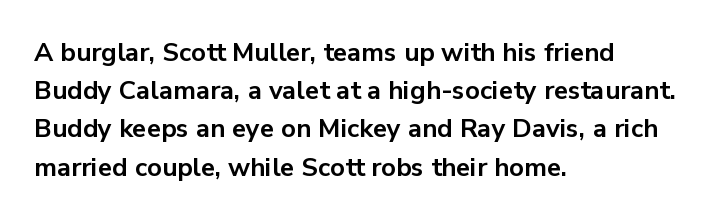
{"italic": "no", "bold": "yes", "underline": "no", "align": "left", "line_spacing": "normal", "line_spacing_ratio": 1.47, "letter_spacing": "normal", "letter_spacing_em": 0.0, "glyph_px": 26}
